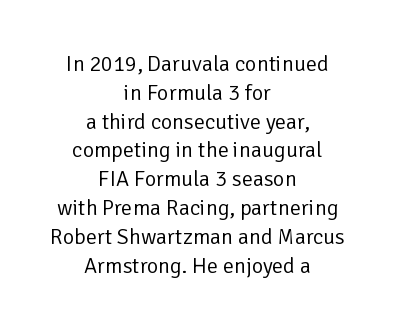
The image shows 22 px text type, upright; set centered, normal line spacing (1.31x), normal letter spacing, not underlined.
